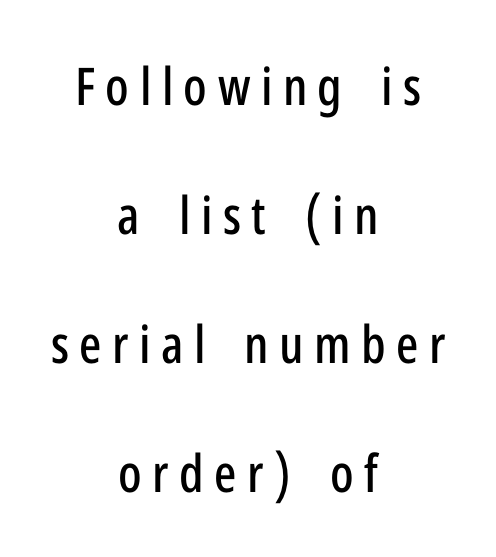
The image shows 52 px condensed sans-serif type, upright; set centered, loose line spacing (2.48x), unusually wide letter spacing (+0.2 em), not underlined; low stroke contrast and a medium x-height.
